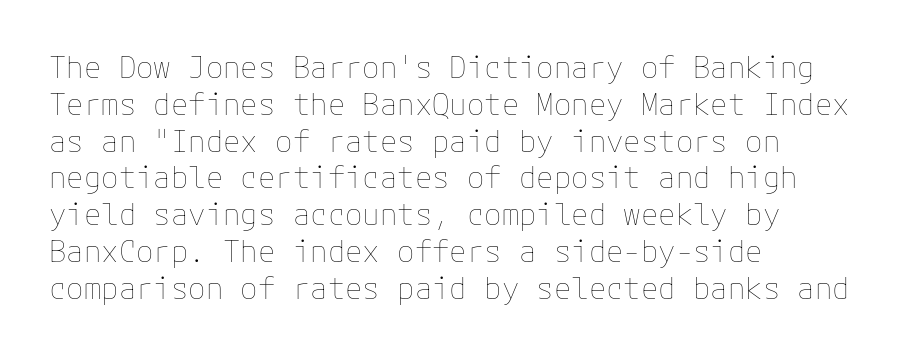
Q: Is the text bold? A: No.
Q: Is the text italic (slanted)? A: No, it is upright.
Q: Is the text underlined? A: No.
Q: How is the paragraph aligned? A: Left-aligned.
Q: Is the spacing between letters normal or unusually wide? A: Normal.
Q: Is the spacing between lines tight, normal or loose? A: Normal.
Q: Width (condensed, normal, or wide)? A: Normal.
Q: Stroke contrast? A: Low.
Q: x-height? A: Medium.
